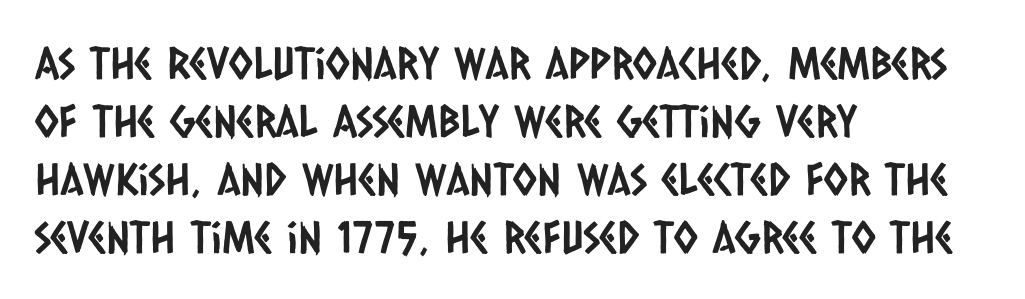
Q: Is the typeface a serif or a sans-serif typeface? A: Sans-serif.
Q: Is the text underlined? A: No.
Q: How is the paragraph aligned? A: Left-aligned.
Q: Is the spacing between letters normal or unusually wide? A: Normal.
Q: Is the spacing between lines tight, normal or loose? A: Normal.
Q: Width (condensed, normal, or wide)? A: Condensed.
Q: Stroke contrast? A: Low.
Q: x-height? A: Large.
Q: Monospaced? A: No.
